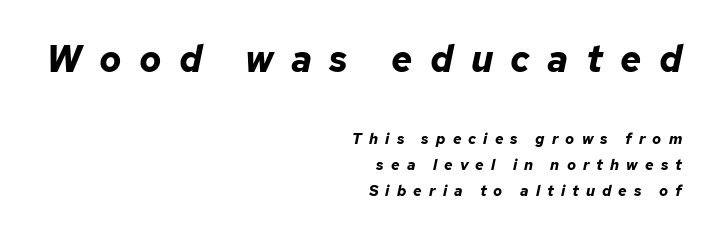
{"italic": "yes", "lean": "right", "slant_degrees": 12, "bold": "yes", "weight": "bold", "width": "normal", "stroke_contrast": "low", "x_height": "medium", "monospaced": "no", "underline": "no", "align": "right", "line_spacing_ratio": 1.73, "letter_spacing": "wide", "letter_spacing_em": 0.47, "larger_block": "first", "size_ratio": 2.47, "glyph_px": 37}
